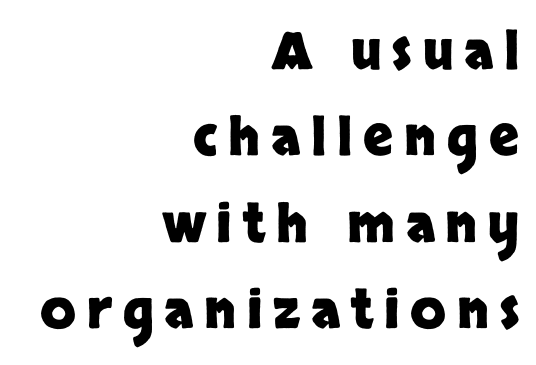
The image shows 52 px heavy sans-serif type, upright; set right-aligned, normal line spacing (1.66x), unusually wide letter spacing (+0.21 em), not underlined; low stroke contrast and a large x-height.
